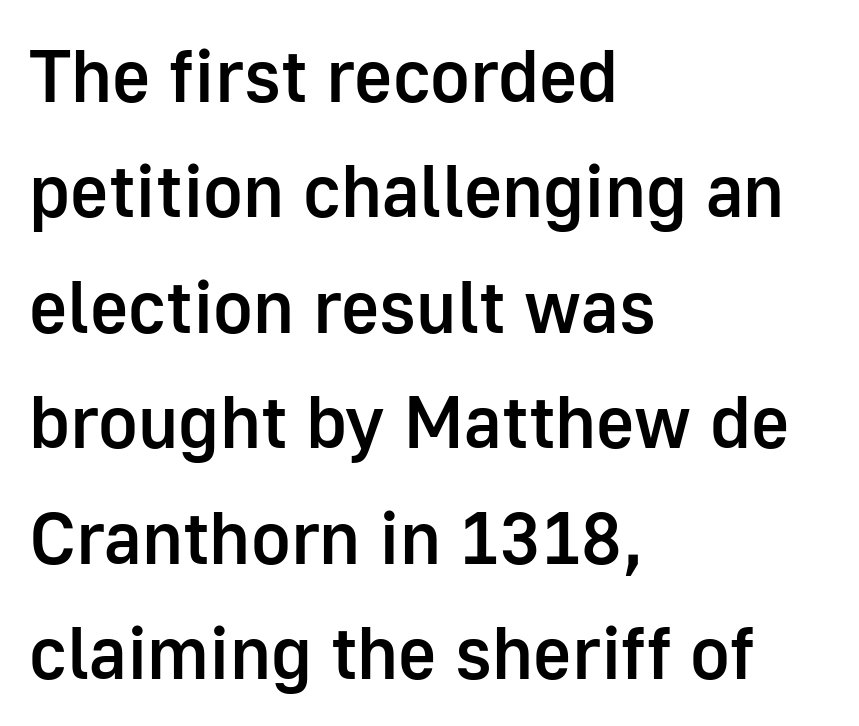
The image shows 74 px semibold sans-serif type, upright; set left-aligned, normal line spacing (1.56x), normal letter spacing, not underlined; low stroke contrast and a medium x-height.
